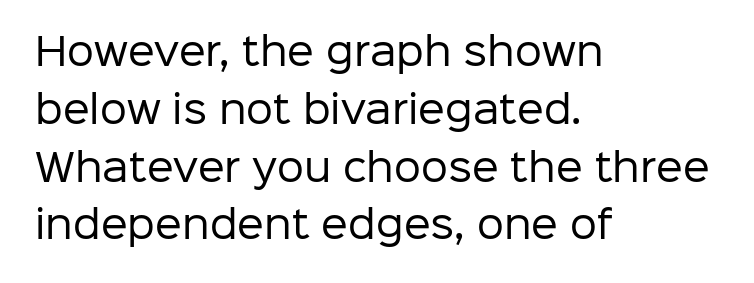
The image shows 38 px regular-weight sans-serif type, upright; set left-aligned, normal line spacing (1.52x), normal letter spacing, not underlined; low stroke contrast and a medium x-height.
